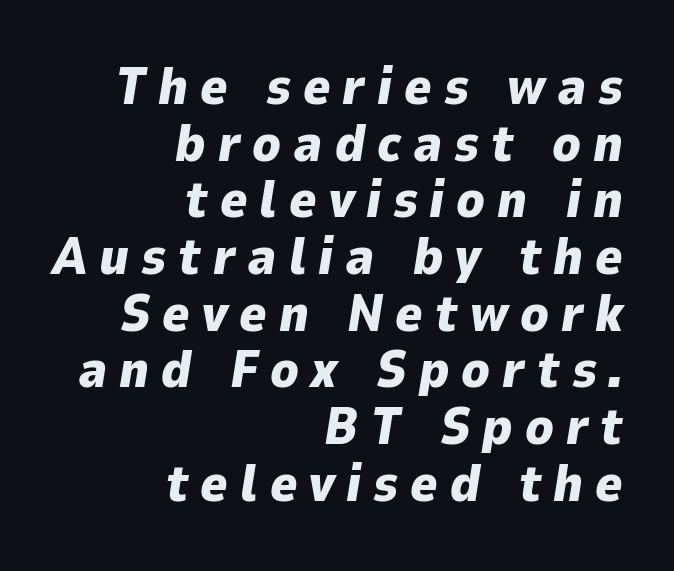
Q: Is the text bold? A: Yes.
Q: Is the text italic (slanted)? A: Yes, it leans right by about 9 degrees.
Q: Is the text underlined? A: No.
Q: How is the paragraph aligned? A: Right-aligned.
Q: Is the spacing between letters normal or unusually wide? A: Unusually wide.
Q: Is the spacing between lines tight, normal or loose? A: Tight.
Q: Width (condensed, normal, or wide)? A: Normal.
Q: Stroke contrast? A: Low.
Q: x-height? A: Medium.
Q: Monospaced? A: No.
